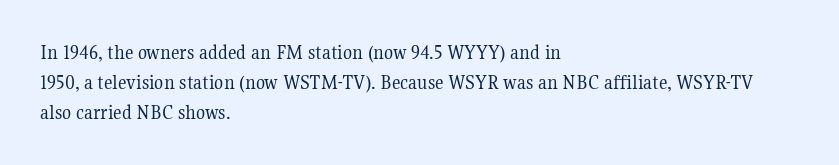
Q: Is the text bold? A: No.
Q: Is the text italic (slanted)? A: No, it is upright.
Q: Is the text underlined? A: No.
Q: How is the paragraph aligned? A: Left-aligned.
Q: Is the spacing between letters normal or unusually wide? A: Normal.
Q: Is the spacing between lines tight, normal or loose? A: Normal.
